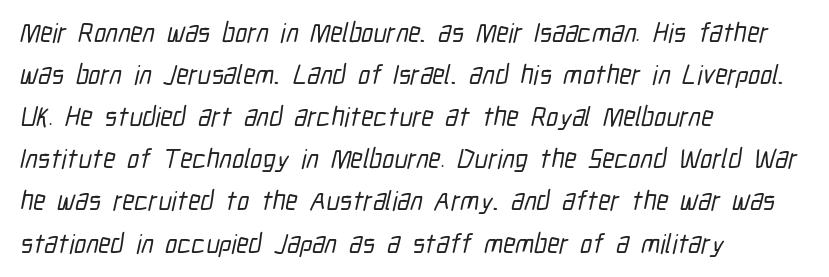
Words float on clear page, feet unadorned. The block of text has a typical density, with ordinary space between rows. You could call the tracking neutral — neither tight nor loose. Teacher's note: observe the even left margin — that is flush-left alignment.
